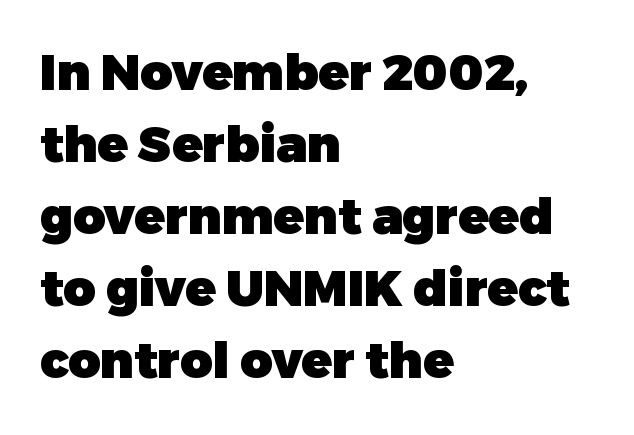
{"serif": "no", "italic": "no", "bold": "yes", "weight": "heavy", "width": "normal", "stroke_contrast": "low", "x_height": "medium", "monospaced": "no", "underline": "no", "align": "left", "line_spacing": "normal", "line_spacing_ratio": 1.44, "letter_spacing": "normal", "letter_spacing_em": 0.0, "glyph_px": 50}
